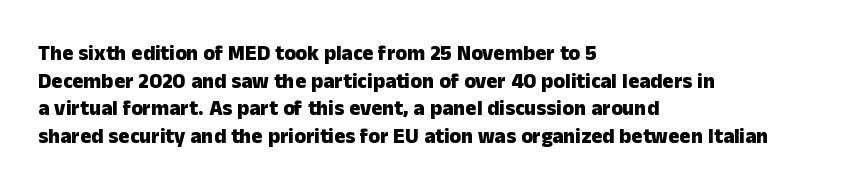
{"italic": "no", "bold": "yes", "underline": "no", "align": "left", "line_spacing": "normal", "line_spacing_ratio": 1.31, "letter_spacing": "normal", "letter_spacing_em": 0.0, "glyph_px": 21}
